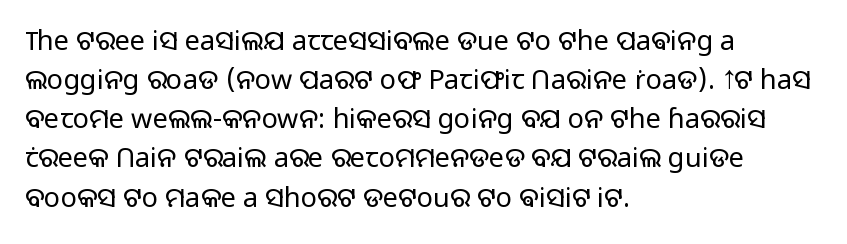
Default kerning and tracking; the words read as compact shapes. No heavy texture on the line: the type isn't bold. A roman cut, with each character standing at attention. Notice how the passage keeps a crisp vertical edge on the left only. Bare-footed words on every line.
